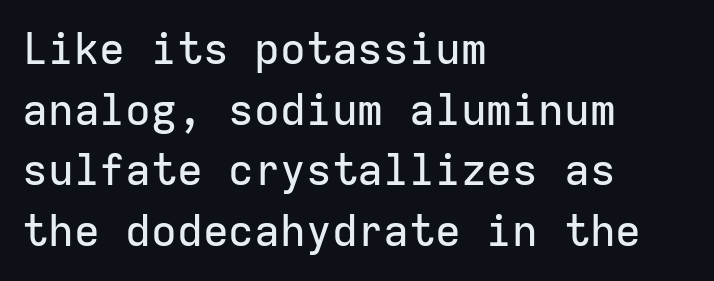
Q: Is the text italic (slanted)? A: No, it is upright.
Q: Is the typeface a serif or a sans-serif typeface? A: Sans-serif.
Q: Is the text underlined? A: No.
Q: How is the paragraph aligned? A: Left-aligned.
Q: Is the spacing between letters normal or unusually wide? A: Normal.
Q: Is the spacing between lines tight, normal or loose? A: Normal.
Q: Width (condensed, normal, or wide)? A: Normal.
Q: Stroke contrast? A: Low.
Q: x-height? A: Medium.
Q: Monospaced? A: Yes.
